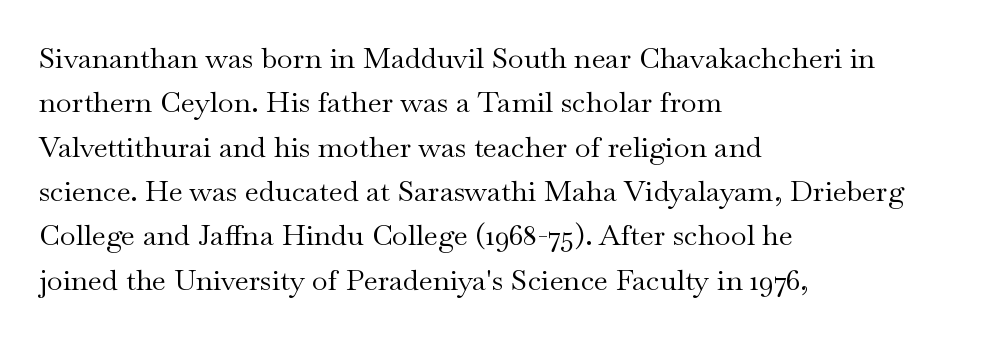
This sample uses an upright cut, with every glyph sitting square on the baseline. Spacing verdict: proportional, widths tailored to each character. Letter spacing: default. Little horizontal feet cap the strokes, marking this as serif type.
